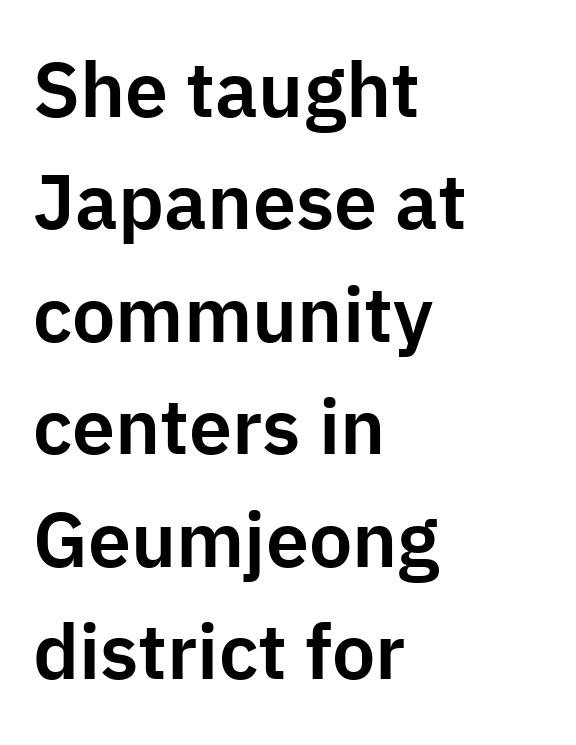
{"serif": "no", "italic": "no", "width": "normal", "stroke_contrast": "low", "x_height": "medium", "monospaced": "no", "underline": "no", "align": "left", "line_spacing": "normal", "line_spacing_ratio": 1.46, "letter_spacing": "normal", "letter_spacing_em": 0.0, "glyph_px": 77}
